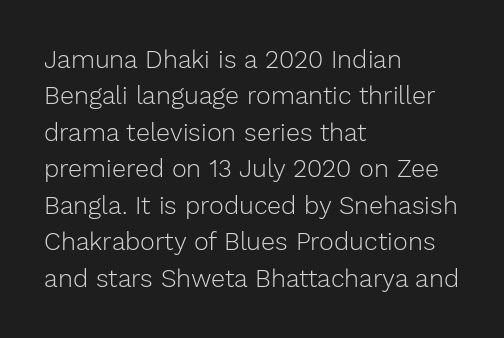
Q: Is the text bold? A: No.
Q: Is the text italic (slanted)? A: No, it is upright.
Q: Is the text underlined? A: No.
Q: How is the paragraph aligned? A: Left-aligned.
Q: Is the spacing between letters normal or unusually wide? A: Normal.
Q: Is the spacing between lines tight, normal or loose? A: Normal.
